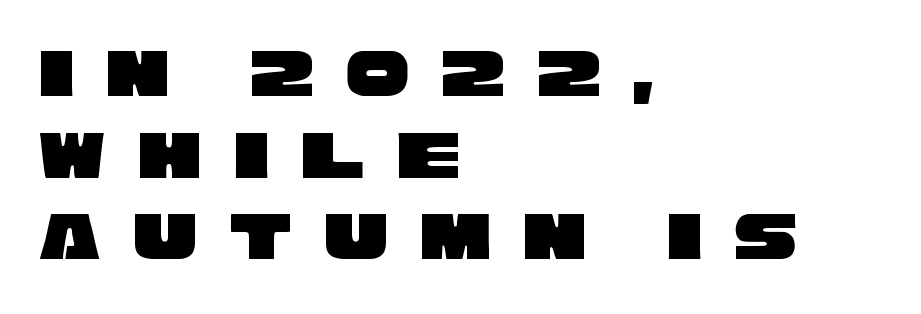
{"serif": "no", "width": "wide", "stroke_contrast": "low", "x_height": "large", "monospaced": "no", "underline": "no", "align": "left", "line_spacing": "tight", "line_spacing_ratio": 1.15, "letter_spacing": "wide", "letter_spacing_em": 0.45, "glyph_px": 71}
